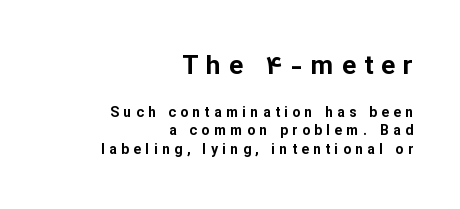
{"italic": "no", "bold": "yes", "underline": "no", "align": "right", "line_spacing": "normal", "line_spacing_ratio": 1.31, "letter_spacing": "wide", "letter_spacing_em": 0.32, "larger_block": "first", "size_ratio": 1.86, "glyph_px": 26}
